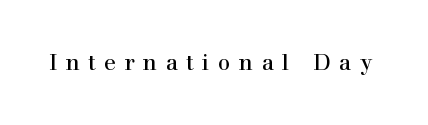
The space beneath each line is pristine and unruled. The typography opts for an upright posture over an oblique one. Loose tracking; the words dissolve into strings of separated letters.
